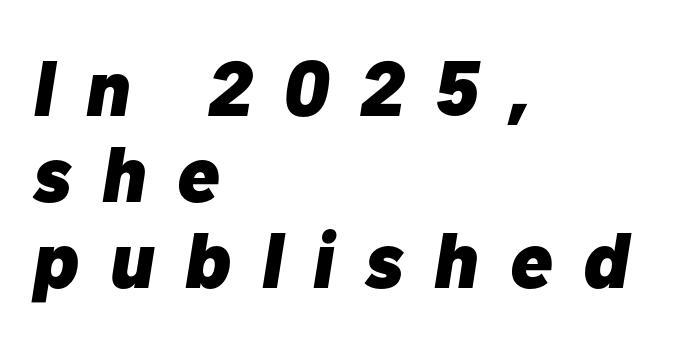
{"italic": "yes", "lean": "right", "slant_degrees": 10, "bold": "yes", "weight": "heavy", "width": "normal", "stroke_contrast": "low", "x_height": "medium", "monospaced": "no", "underline": "no", "align": "left", "line_spacing": "tight", "line_spacing_ratio": 1.1, "letter_spacing": "wide", "letter_spacing_em": 0.4, "glyph_px": 78}
